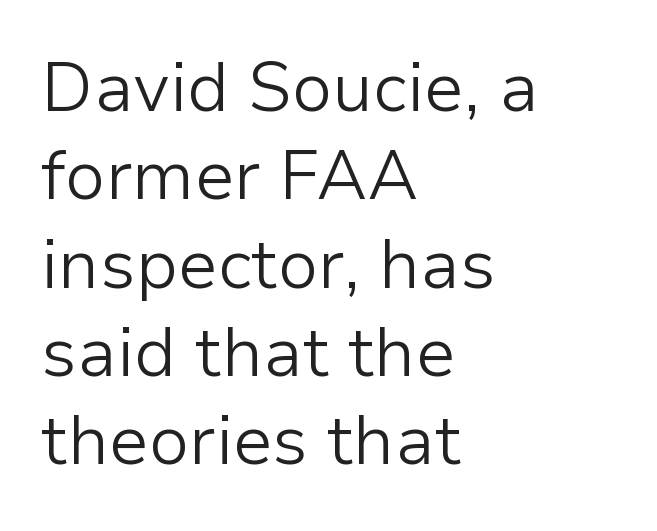
{"serif": "no", "italic": "no", "bold": "no", "weight": "light", "width": "normal", "stroke_contrast": "low", "x_height": "medium", "monospaced": "no", "underline": "no", "align": "left", "line_spacing": "normal", "line_spacing_ratio": 1.28, "letter_spacing": "normal", "letter_spacing_em": 0.0, "glyph_px": 69}
